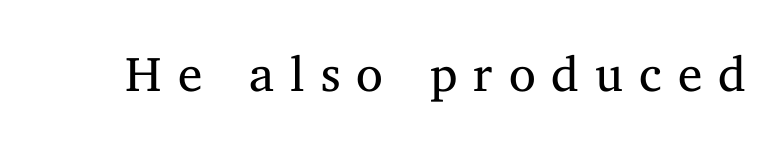
The image shows 49 px regular-weight serif type, upright; set unusually wide letter spacing (+0.33 em), not underlined; medium stroke contrast and a medium x-height.
